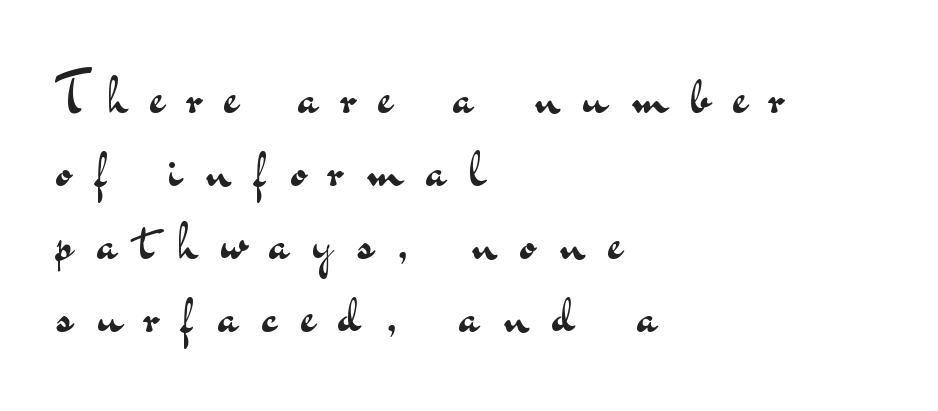
{"serif": "no", "bold": "no", "weight": "regular", "width": "wide", "stroke_contrast": "medium", "x_height": "small", "monospaced": "no", "underline": "no", "align": "left", "line_spacing": "normal", "line_spacing_ratio": 1.33, "letter_spacing": "wide", "letter_spacing_em": 0.44, "glyph_px": 55}
